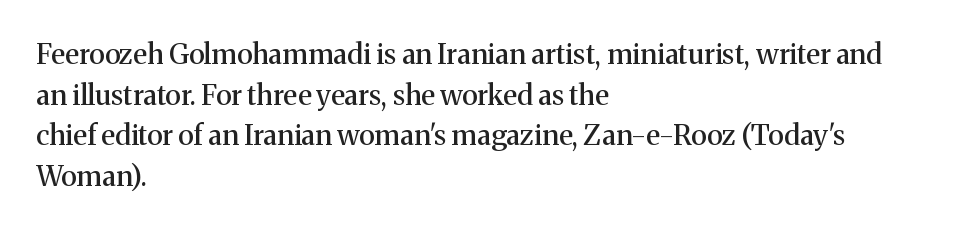
Q: Is the text italic (slanted)? A: No, it is upright.
Q: Is the typeface a serif or a sans-serif typeface? A: Serif.
Q: Is the text underlined? A: No.
Q: How is the paragraph aligned? A: Left-aligned.
Q: Is the spacing between letters normal or unusually wide? A: Normal.
Q: Is the spacing between lines tight, normal or loose? A: Normal.
Q: Width (condensed, normal, or wide)? A: Normal.
Q: Stroke contrast? A: Medium.
Q: x-height? A: Medium.
Q: Monospaced? A: No.
